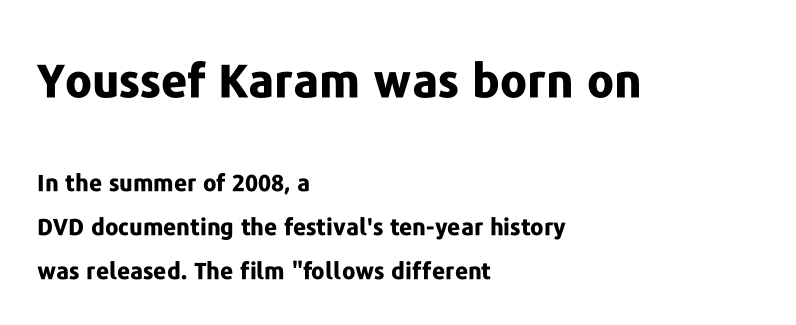
Q: Is the text bold? A: Yes.
Q: Is the text italic (slanted)? A: No, it is upright.
Q: Is the typeface a serif or a sans-serif typeface? A: Sans-serif.
Q: Is the text underlined? A: No.
Q: How is the paragraph aligned? A: Left-aligned.
Q: Is the spacing between letters normal or unusually wide? A: Normal.
Q: Is the spacing between lines tight, normal or loose? A: Loose.
Q: Which block of text is set in a larger size, the first (top) or the second (bottom)? A: The first (top) one.
Q: Width (condensed, normal, or wide)? A: Normal.
Q: Stroke contrast? A: Low.
Q: x-height? A: Medium.
Q: Monospaced? A: No.
